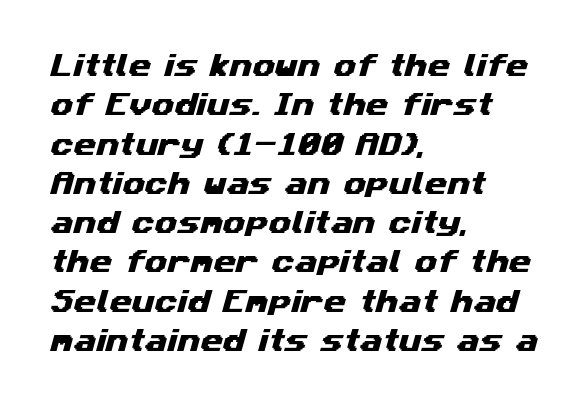
The image shows 26 px text type; set left-aligned, normal line spacing (1.51x), normal letter spacing, not underlined.
